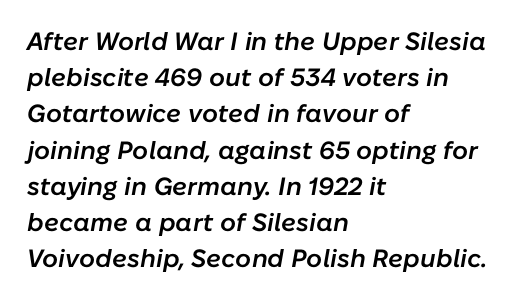
Check under the words: just untouched page. As a designer I'd log this as weight 600, semibold. This rendering leaves character spacing at its baseline value. The typography opts for an oblique posture over an upright one. If you drew a ruler down the left edge, every line would touch it.
